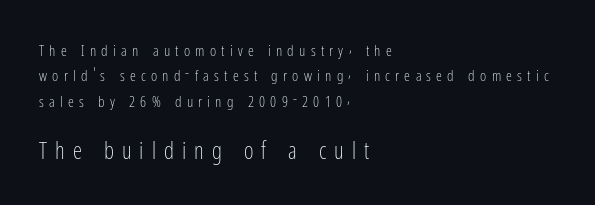
The image shows 23 px text type, upright; set left-aligned, normal line spacing (1.7x), unusually wide letter spacing (+0.35 em), not underlined; the second (bottom) block is 1.53x larger.
